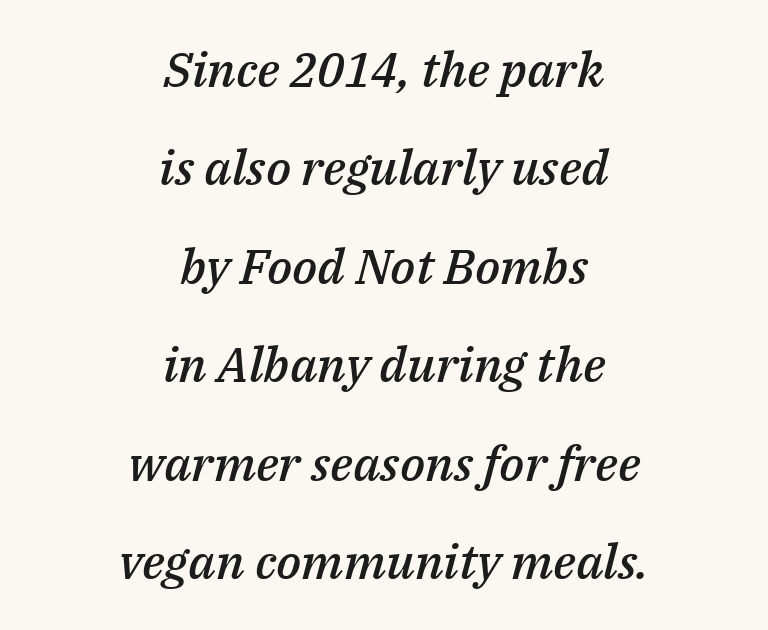
The letters are semibold — heavier than regular but short of a full bold. The block of text is sparse from top to bottom, with ample space between rows. The area under the type is left untouched. Neither beginnings nor endings align; midpoints do. Italic? Definitely — the glyphs are oblique.
